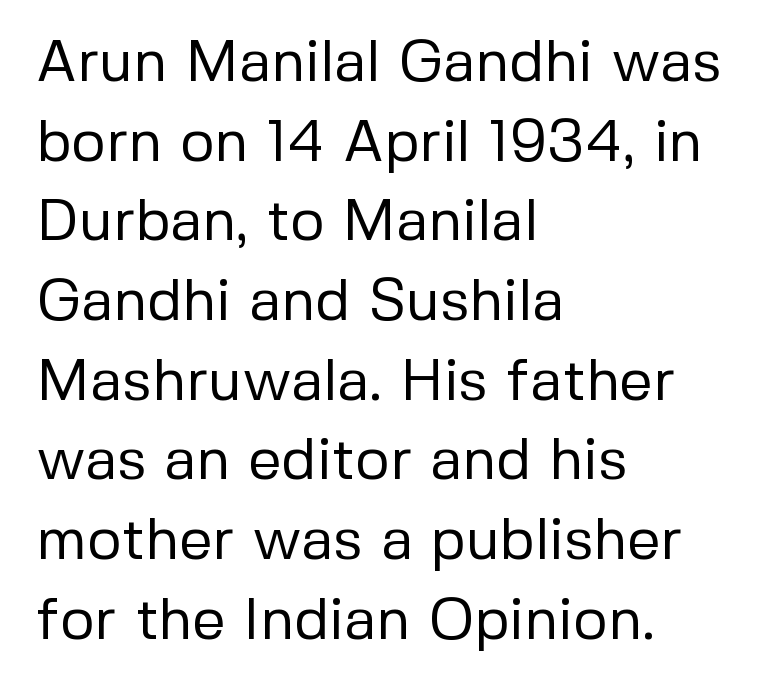
Q: Is the text bold? A: No.
Q: Is the text italic (slanted)? A: No, it is upright.
Q: Is the typeface a serif or a sans-serif typeface? A: Sans-serif.
Q: Is the text underlined? A: No.
Q: How is the paragraph aligned? A: Left-aligned.
Q: Is the spacing between letters normal or unusually wide? A: Normal.
Q: Is the spacing between lines tight, normal or loose? A: Normal.
Q: Width (condensed, normal, or wide)? A: Normal.
Q: Stroke contrast? A: Low.
Q: x-height? A: Medium.
Q: Monospaced? A: No.
